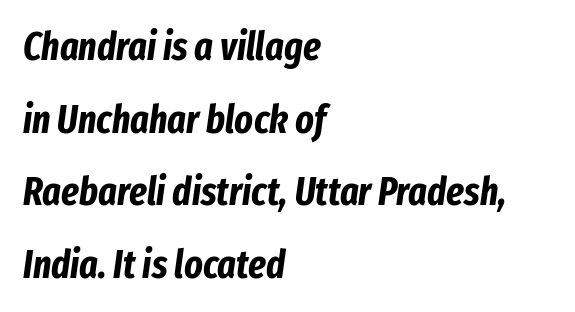
Spacing verdict: proportional, widths tailored to each character. Type without underlining. You'd pick this weight for a headline — it's a proper bold. Inter-character spacing is left at the font's built-in metrics. The rendering applies a slant to the glyphs.
